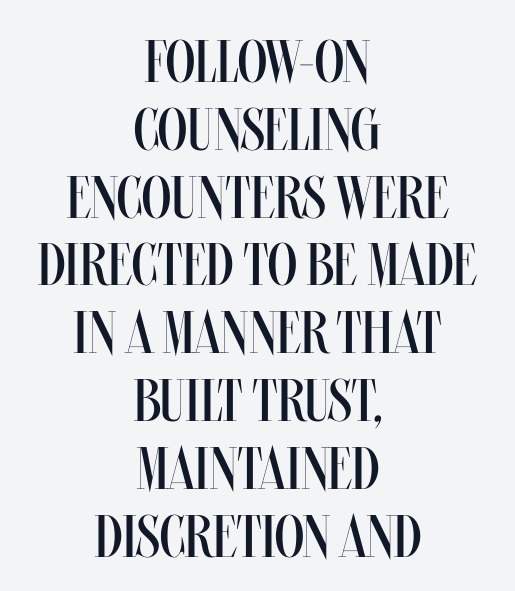
The image shows 60 px regular-weight, condensed type, upright; set centered, tight line spacing (1.13x), normal letter spacing, not underlined; medium stroke contrast and a large x-height.
